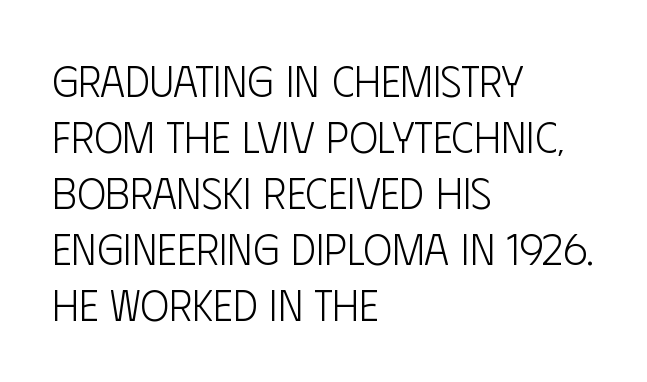
{"serif": "no", "italic": "no", "bold": "no", "weight": "light", "width": "condensed", "stroke_contrast": "low", "x_height": "large", "monospaced": "no", "underline": "no", "align": "left", "line_spacing": "normal", "line_spacing_ratio": 1.3, "letter_spacing": "normal", "letter_spacing_em": 0.0, "glyph_px": 43}
